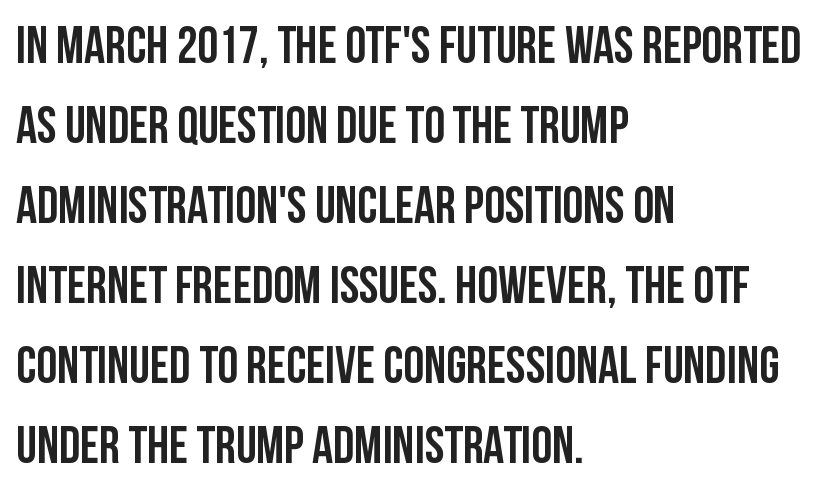
The image shows 52 px condensed sans-serif type, upright; set left-aligned, normal line spacing (1.54x), normal letter spacing, not underlined; low stroke contrast and a large x-height.
